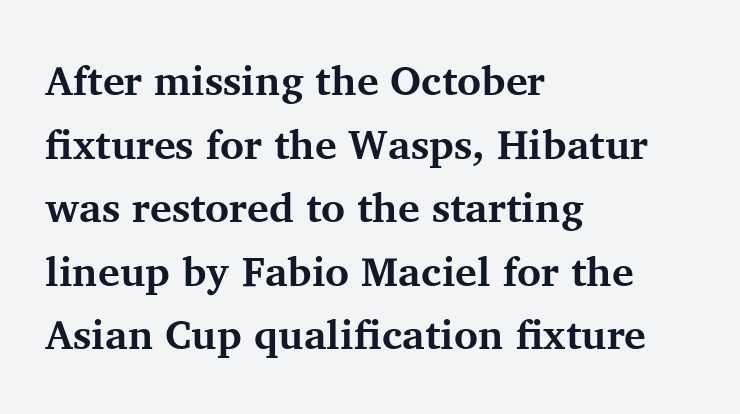
Q: Is the text bold? A: Yes.
Q: Is the text italic (slanted)? A: No, it is upright.
Q: Is the typeface a serif or a sans-serif typeface? A: Serif.
Q: Is the text underlined? A: No.
Q: How is the paragraph aligned? A: Left-aligned.
Q: Is the spacing between letters normal or unusually wide? A: Normal.
Q: Is the spacing between lines tight, normal or loose? A: Normal.
Q: Width (condensed, normal, or wide)? A: Normal.
Q: Stroke contrast? A: Medium.
Q: x-height? A: Medium.
Q: Monospaced? A: No.
